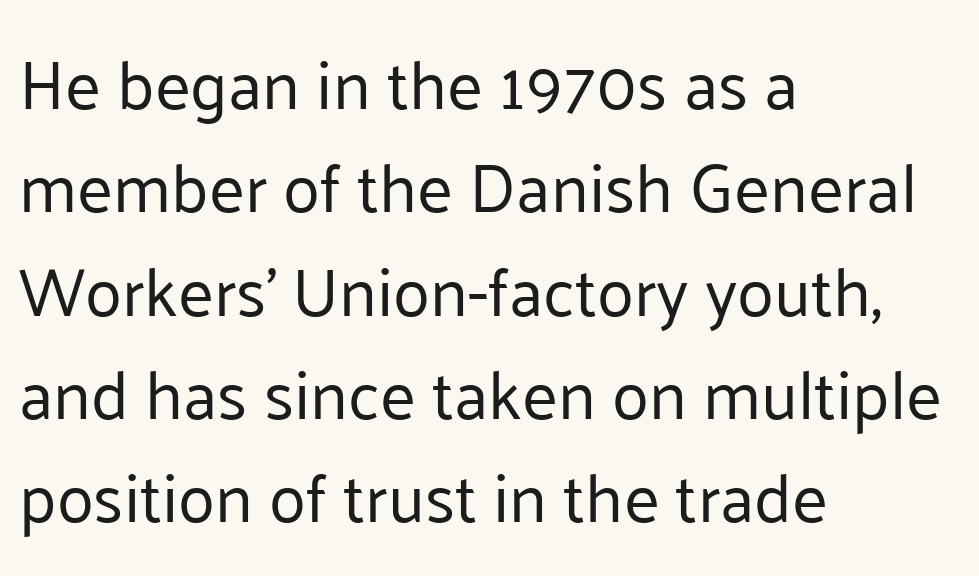
The image shows 68 px regular-weight sans-serif type, upright; set left-aligned, normal line spacing (1.52x), normal letter spacing, not underlined; low stroke contrast and a medium x-height.
